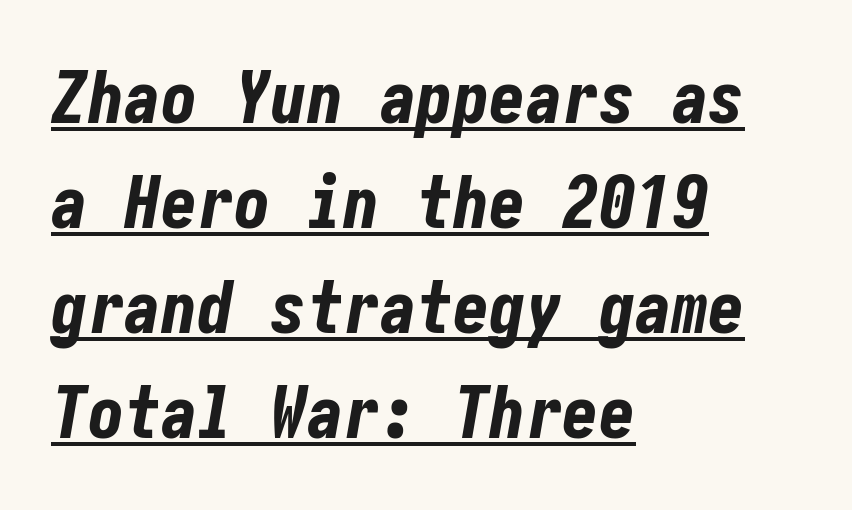
Q: Is the text bold? A: Yes.
Q: Is the text italic (slanted)? A: Yes, it leans right by about 10 degrees.
Q: Is the text underlined? A: Yes.
Q: How is the paragraph aligned? A: Left-aligned.
Q: Is the spacing between letters normal or unusually wide? A: Normal.
Q: Is the spacing between lines tight, normal or loose? A: Normal.
Q: Width (condensed, normal, or wide)? A: Condensed.
Q: Stroke contrast? A: Low.
Q: x-height? A: Medium.
